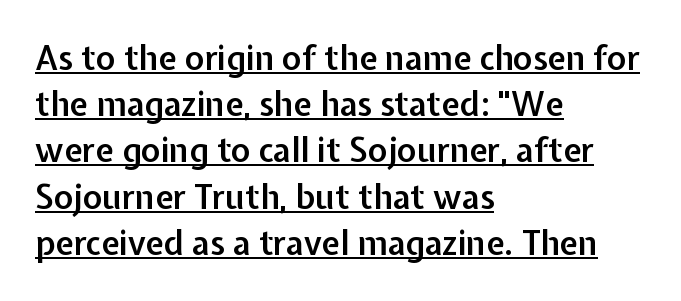
Typographic density is moderately raised because the face is semibold. The paragraph shown leans on its left margin. These lines are rendered in a variable-pitch font. Classification — sans serif. Summary of vertical rhythm: regular, with standard interline spacing.
